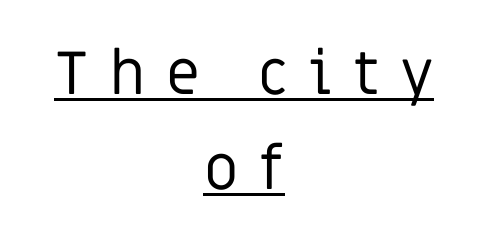
{"serif": "no", "italic": "no", "bold": "no", "weight": "regular", "width": "normal", "stroke_contrast": "low", "x_height": "large", "monospaced": "no", "underline": "yes", "align": "center", "line_spacing": "normal", "line_spacing_ratio": 1.56, "letter_spacing": "wide", "letter_spacing_em": 0.34, "glyph_px": 61}
